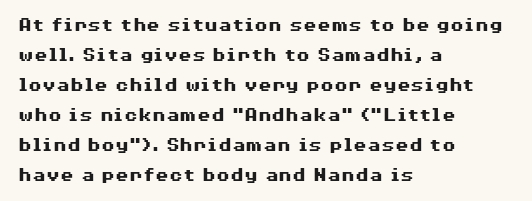
Q: Is the text bold? A: Yes.
Q: Is the text italic (slanted)? A: No, it is upright.
Q: Is the text underlined? A: No.
Q: How is the paragraph aligned? A: Left-aligned.
Q: Is the spacing between letters normal or unusually wide? A: Normal.
Q: Is the spacing between lines tight, normal or loose? A: Normal.
